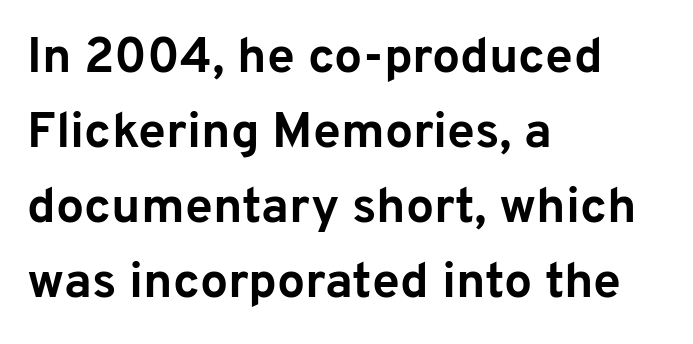
{"serif": "no", "italic": "no", "bold": "yes", "weight": "bold", "width": "normal", "stroke_contrast": "low", "x_height": "medium", "monospaced": "no", "underline": "no", "align": "left", "line_spacing": "normal", "line_spacing_ratio": 1.5, "letter_spacing": "normal", "letter_spacing_em": 0.0, "glyph_px": 50}
